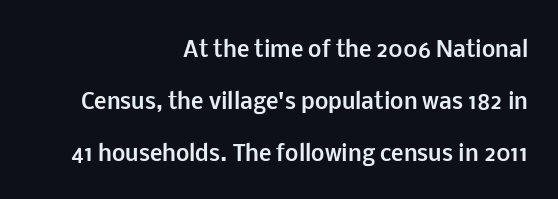
Q: Is the text bold? A: Yes.
Q: Is the text italic (slanted)? A: No, it is upright.
Q: Is the text underlined? A: No.
Q: How is the paragraph aligned? A: Right-aligned.
Q: Is the spacing between letters normal or unusually wide? A: Normal.
Q: Is the spacing between lines tight, normal or loose? A: Loose.
